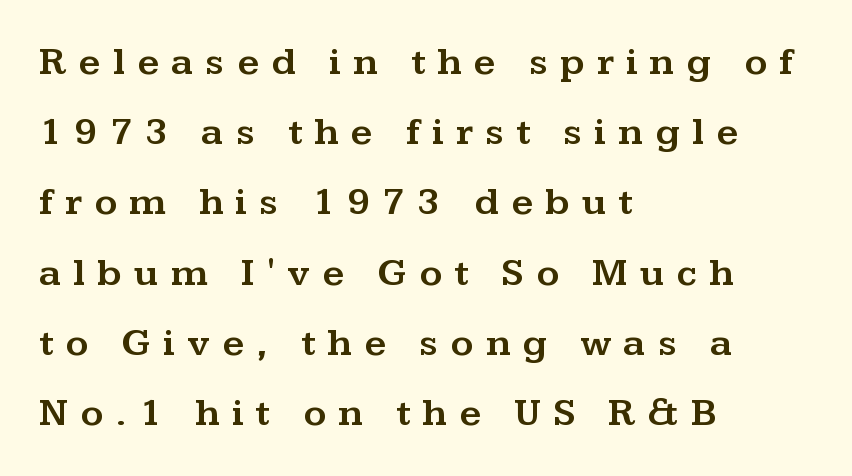
Q: Is the text italic (slanted)? A: No, it is upright.
Q: Is the typeface a serif or a sans-serif typeface? A: Serif.
Q: Is the text underlined? A: No.
Q: How is the paragraph aligned? A: Left-aligned.
Q: Is the spacing between letters normal or unusually wide? A: Unusually wide.
Q: Width (condensed, normal, or wide)? A: Wide.
Q: Stroke contrast? A: Medium.
Q: x-height? A: Medium.
Q: Monospaced? A: No.
